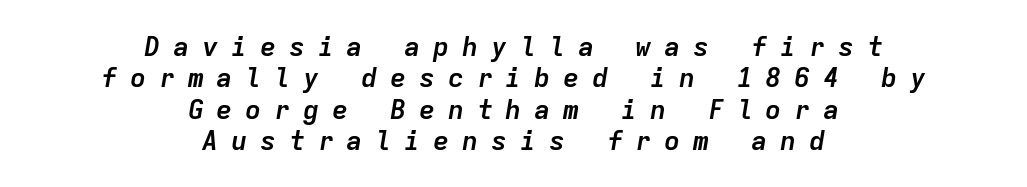
Loose tracking; the words dissolve into strings of separated letters. This sample is center-justified, so both line endings float freely. The specimen omits any rule beneath the text block's lines. Is the type slanted? Yes — the strokes lean at a clear angle.
